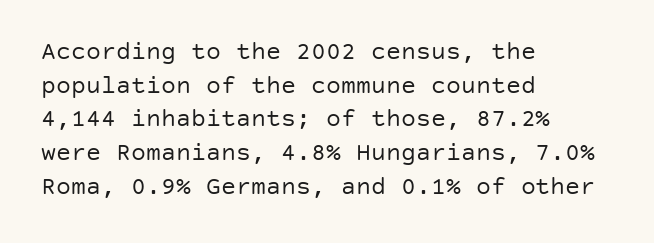
Q: Is the text bold? A: No.
Q: Is the text italic (slanted)? A: No, it is upright.
Q: Is the text underlined? A: No.
Q: How is the paragraph aligned? A: Left-aligned.
Q: Is the spacing between letters normal or unusually wide? A: Normal.
Q: Is the spacing between lines tight, normal or loose? A: Normal.
